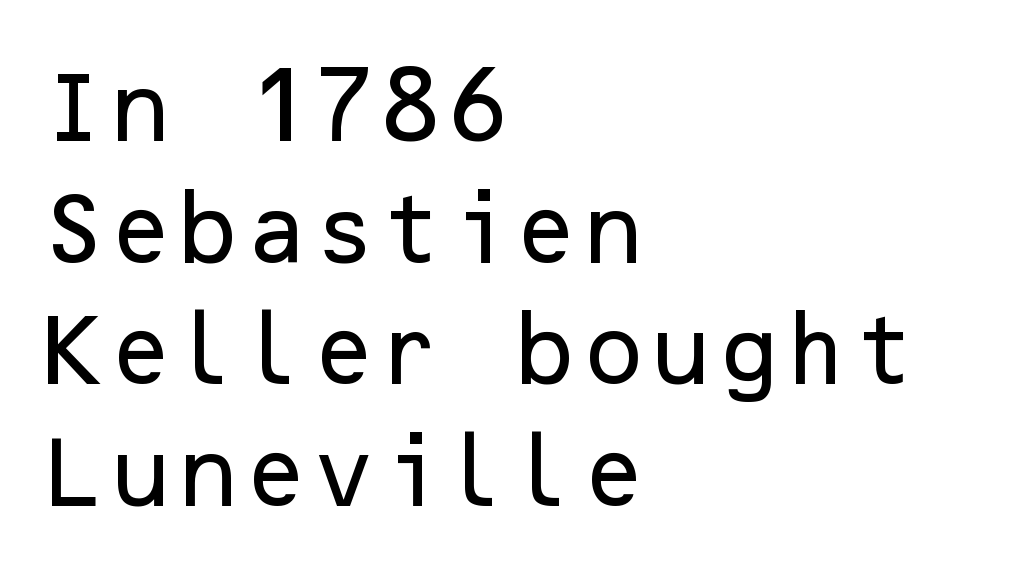
{"serif": "no", "italic": "no", "width": "normal", "stroke_contrast": "low", "x_height": "medium", "underline": "no", "align": "left", "line_spacing": "normal", "line_spacing_ratio": 1.56, "letter_spacing": "normal", "letter_spacing_em": 0.0, "glyph_px": 78}
